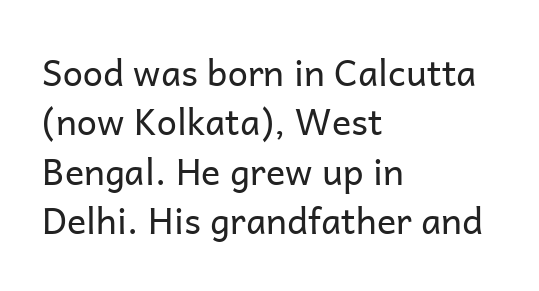
The image shows 36 px regular-weight sans-serif type, upright; set left-aligned, normal line spacing (1.37x), normal letter spacing, not underlined; low stroke contrast and a medium x-height.
